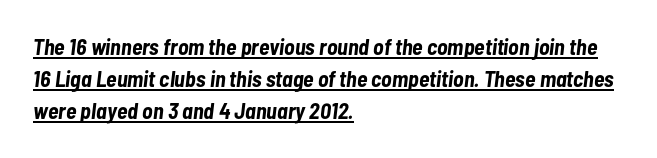
{"italic": "yes", "lean": "right", "slant_degrees": 7, "bold": "yes", "underline": "yes", "align": "left", "line_spacing": "normal", "line_spacing_ratio": 1.46, "letter_spacing": "normal", "letter_spacing_em": 0.0, "glyph_px": 22}
